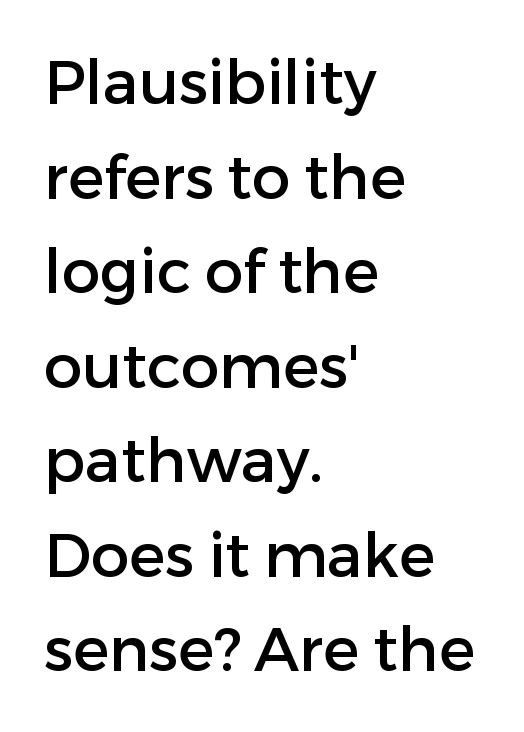
Q: Is the text italic (slanted)? A: No, it is upright.
Q: Is the typeface a serif or a sans-serif typeface? A: Sans-serif.
Q: Is the text underlined? A: No.
Q: How is the paragraph aligned? A: Left-aligned.
Q: Is the spacing between letters normal or unusually wide? A: Normal.
Q: Is the spacing between lines tight, normal or loose? A: Normal.
Q: Width (condensed, normal, or wide)? A: Normal.
Q: Stroke contrast? A: Low.
Q: x-height? A: Medium.
Q: Monospaced? A: No.
